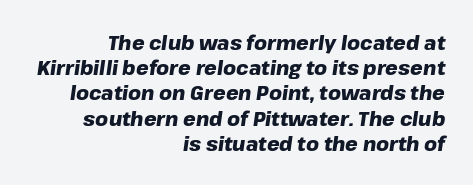
This sample uses plain, unmodified letter spacing. The zone under the glyphs is completely vacant. A dark, heavy texture on the line: the type is bold. Regarding leading, the lines here are spaced in the standard way. Yep, that's italic — everything's leaning.
